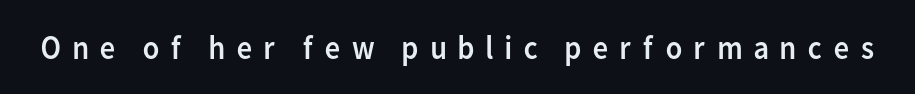
Q: Is the text bold? A: No.
Q: Is the text italic (slanted)? A: No, it is upright.
Q: Is the typeface a serif or a sans-serif typeface? A: Sans-serif.
Q: Is the text underlined? A: No.
Q: Is the spacing between letters normal or unusually wide? A: Unusually wide.
Q: Width (condensed, normal, or wide)? A: Normal.
Q: Stroke contrast? A: Low.
Q: x-height? A: Medium.
Q: Monospaced? A: No.
